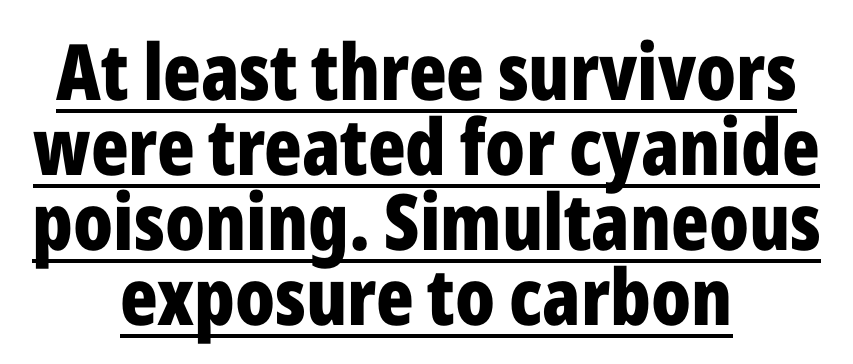
{"serif": "no", "italic": "no", "bold": "yes", "weight": "bold", "width": "condensed", "stroke_contrast": "low", "x_height": "medium", "monospaced": "no", "underline": "yes", "align": "center", "line_spacing": "tight", "line_spacing_ratio": 0.96, "letter_spacing": "normal", "letter_spacing_em": 0.0, "glyph_px": 78}
